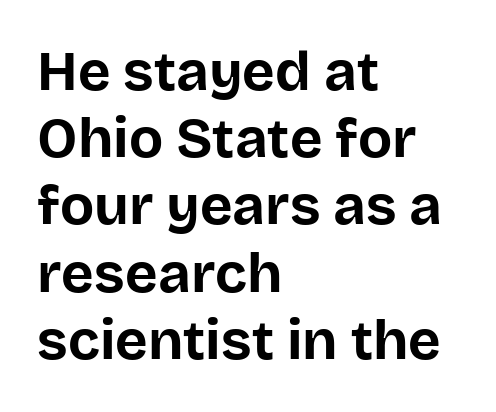
The image shows 56 px bold sans-serif type, upright; set left-aligned, line spacing 1.2x, normal letter spacing, not underlined; low stroke contrast and a large x-height.
